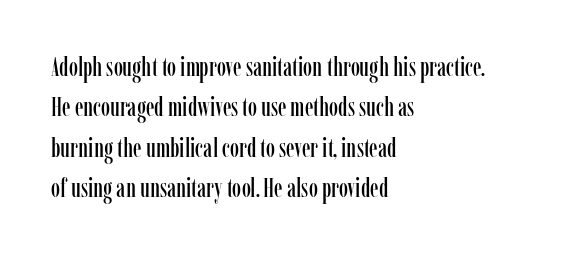
This rendering uses left alignment, leaving the right contour irregular. The vertical gap from one line to the next is medium. The space beneath each line is pristine and unruled. Does extra space separate the letters? No, they use regular spacing. Every character sits straight up, as roman type does.
